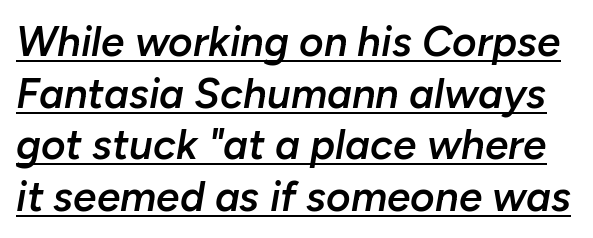
The image shows 42 px semibold type, italic (leaning right); set line spacing 1.23x, normal letter spacing, underlined; low stroke contrast and a medium x-height.
